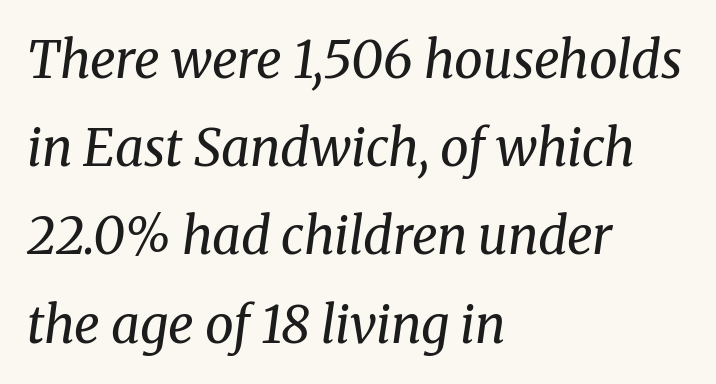
Plain, unruled lines of type. Between one letter and the next there's only the usual sliver of space. Character widths vary here, with narrow letters taking less room than wide ones. The ragged edge is on the right, which tells us the setting is flush left.
